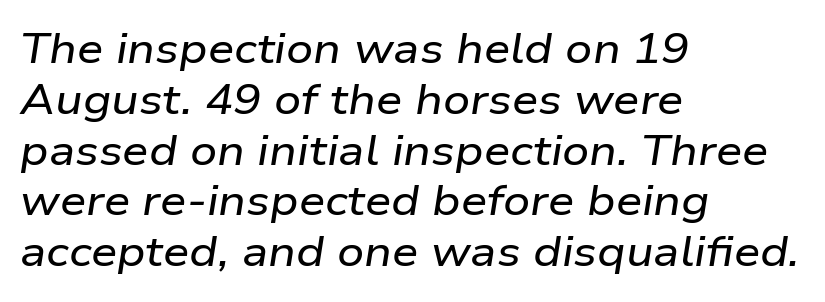
{"italic": "yes", "lean": "right", "slant_degrees": 9, "width": "wide", "stroke_contrast": "low", "x_height": "medium", "monospaced": "no", "underline": "no", "align": "left", "line_spacing_ratio": 1.21, "letter_spacing": "normal", "letter_spacing_em": 0.0, "glyph_px": 42}
